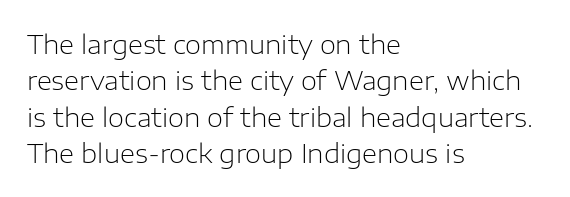
The image shows 26 px text type, upright; set left-aligned, normal line spacing (1.4x), normal letter spacing, not underlined.
